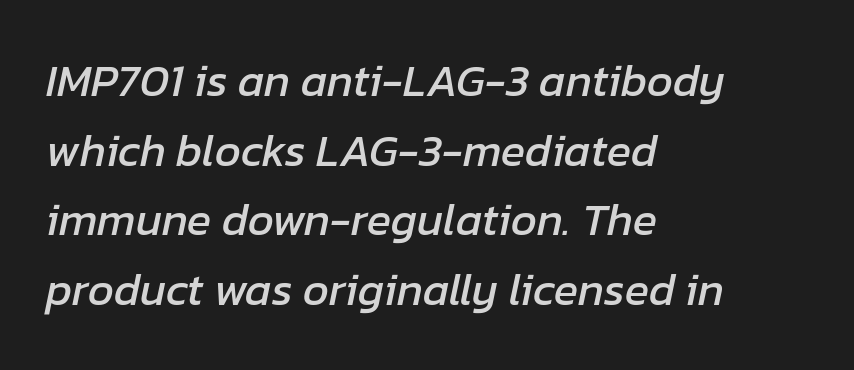
The image shows 45 px text type, italic (leaning right); set left-aligned, normal line spacing (1.55x), normal letter spacing, not underlined; low stroke contrast and a medium x-height.
